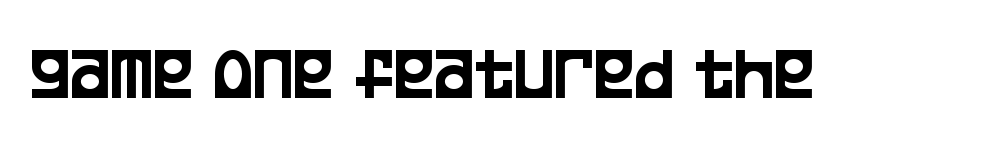
{"serif": "no", "italic": "no", "width": "condensed", "stroke_contrast": "low", "x_height": "large", "monospaced": "no", "underline": "no", "letter_spacing": "normal", "letter_spacing_em": 0.0, "glyph_px": 76}
